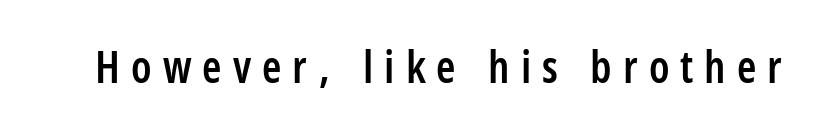
The image shows 44 px semibold, condensed sans-serif type, upright; set unusually wide letter spacing (+0.25 em), not underlined; low stroke contrast and a large x-height.
